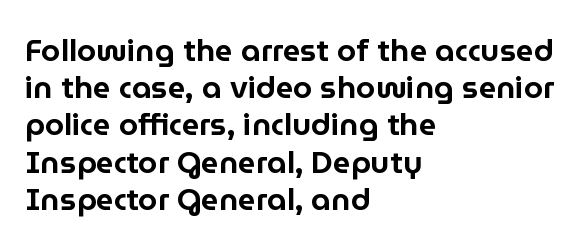
Q: Is the text italic (slanted)? A: No, it is upright.
Q: Is the typeface a serif or a sans-serif typeface? A: Sans-serif.
Q: Is the text underlined? A: No.
Q: How is the paragraph aligned? A: Left-aligned.
Q: Is the spacing between letters normal or unusually wide? A: Normal.
Q: Width (condensed, normal, or wide)? A: Normal.
Q: Stroke contrast? A: Low.
Q: x-height? A: Medium.
Q: Monospaced? A: No.
